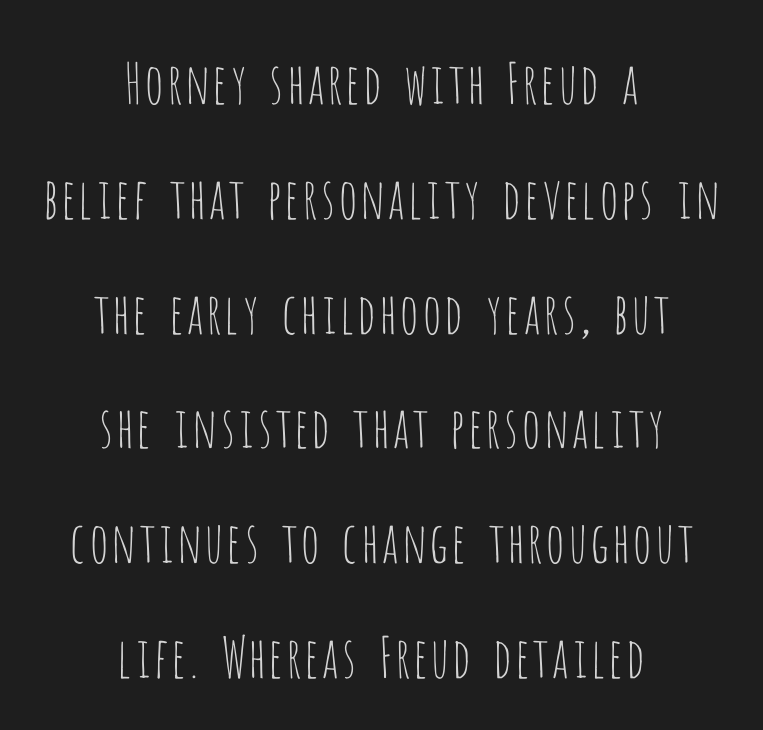
The image shows 56 px thin, condensed sans-serif type, upright; set centered, loose line spacing (2.05x), normal letter spacing, not underlined; low stroke contrast and a large x-height.
